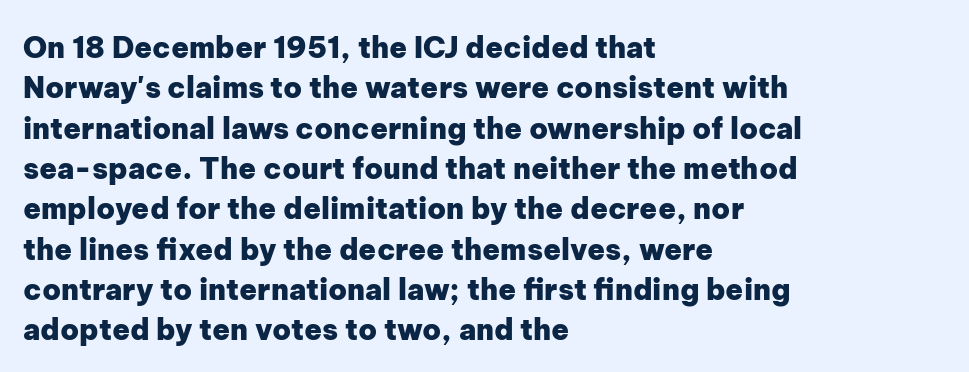
Q: Is the text bold? A: Yes.
Q: Is the text italic (slanted)? A: No, it is upright.
Q: Is the typeface a serif or a sans-serif typeface? A: Sans-serif.
Q: Is the text underlined? A: No.
Q: How is the paragraph aligned? A: Left-aligned.
Q: Is the spacing between letters normal or unusually wide? A: Normal.
Q: Is the spacing between lines tight, normal or loose? A: Normal.
Q: Width (condensed, normal, or wide)? A: Normal.
Q: Stroke contrast? A: Low.
Q: x-height? A: Medium.
Q: Monospaced? A: No.
